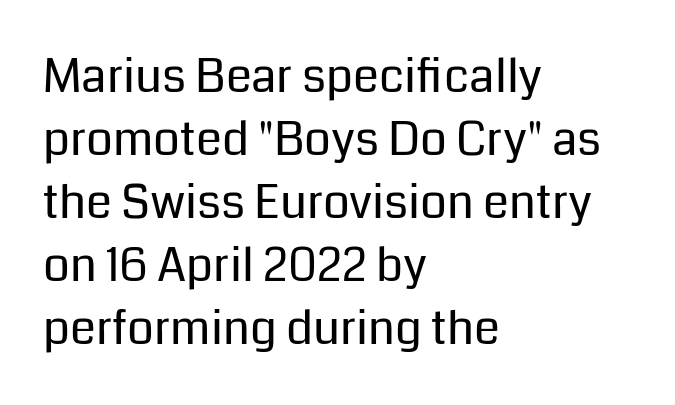
{"serif": "no", "italic": "no", "bold": "no", "weight": "regular", "width": "normal", "stroke_contrast": "low", "x_height": "medium", "monospaced": "no", "underline": "no", "align": "left", "line_spacing": "normal", "line_spacing_ratio": 1.34, "letter_spacing": "normal", "letter_spacing_em": 0.0, "glyph_px": 47}
